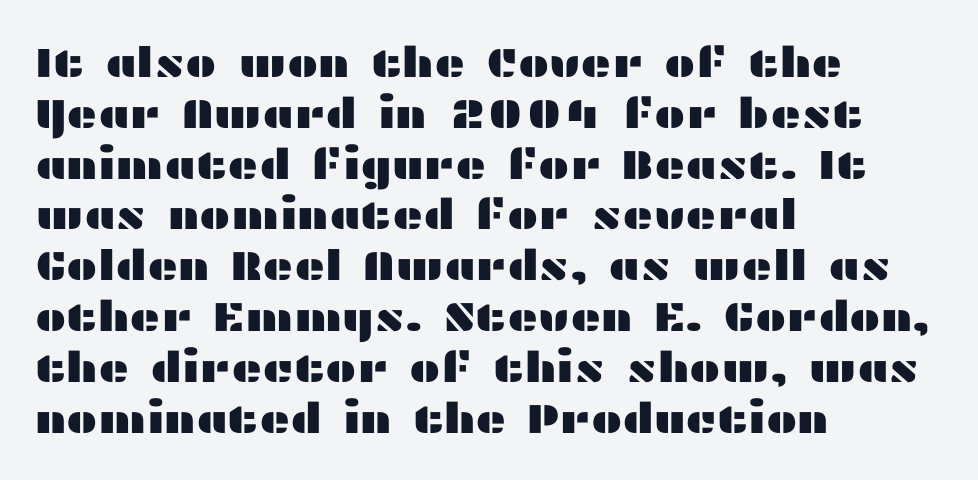
The font's upright variant was chosen for this text. The tracking reads as untouched default to a designer's eye. The setting favours the left margin, as ordinary paragraphs usually do. The face used here is proportionally spaced, like ordinary book or web type. Unmarked baselines from the first word to the last. What kind of face is this? One without serifs — a sans.
